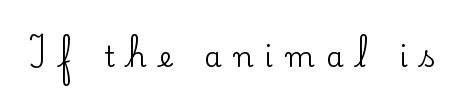
The image shows 28 px serif type, upright; set unusually wide letter spacing (+0.44 em), not underlined; low stroke contrast and a small x-height.
